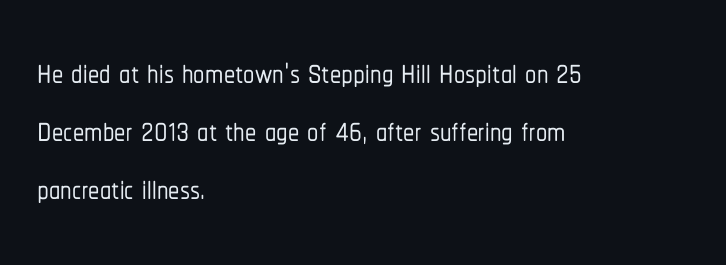
Q: Is the text italic (slanted)? A: No, it is upright.
Q: Is the typeface a serif or a sans-serif typeface? A: Sans-serif.
Q: Is the text underlined? A: No.
Q: How is the paragraph aligned? A: Left-aligned.
Q: Is the spacing between letters normal or unusually wide? A: Normal.
Q: Is the spacing between lines tight, normal or loose? A: Normal.
Q: Width (condensed, normal, or wide)? A: Condensed.
Q: Stroke contrast? A: Low.
Q: x-height? A: Medium.
Q: Monospaced? A: No.
